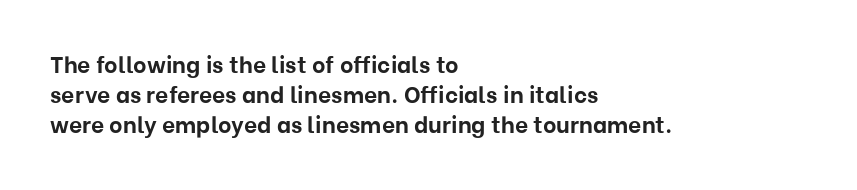
Designer's note — italics off, roman on. Clear beneath every line of the passage. Set as a true bold cut, around the 700 mark. How would I describe the line gaps? Plain and ordinary.
